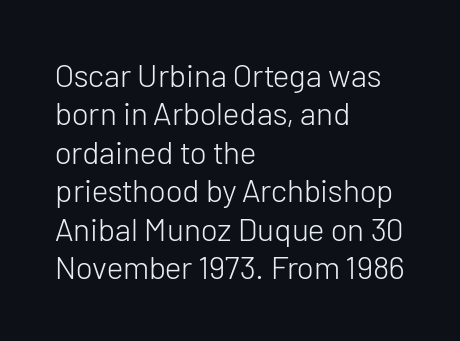
Q: Is the text bold? A: No.
Q: Is the text italic (slanted)? A: No, it is upright.
Q: Is the typeface a serif or a sans-serif typeface? A: Sans-serif.
Q: Is the text underlined? A: No.
Q: How is the paragraph aligned? A: Left-aligned.
Q: Is the spacing between letters normal or unusually wide? A: Normal.
Q: Width (condensed, normal, or wide)? A: Normal.
Q: Stroke contrast? A: Low.
Q: x-height? A: Medium.
Q: Monospaced? A: No.
